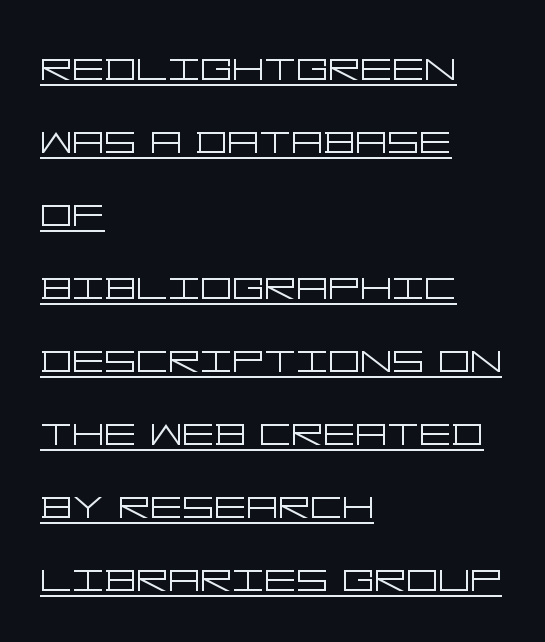
Q: Is the text bold? A: No.
Q: Is the text italic (slanted)? A: No, it is upright.
Q: Is the typeface a serif or a sans-serif typeface? A: Sans-serif.
Q: Is the text underlined? A: Yes.
Q: How is the paragraph aligned? A: Left-aligned.
Q: Is the spacing between letters normal or unusually wide? A: Normal.
Q: Is the spacing between lines tight, normal or loose? A: Normal.
Q: Width (condensed, normal, or wide)? A: Wide.
Q: Stroke contrast? A: Low.
Q: x-height? A: Large.
